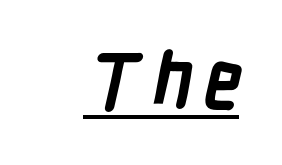
The image shows 76 px semibold, condensed sans-serif type; set underlined; low stroke contrast and a medium x-height.
